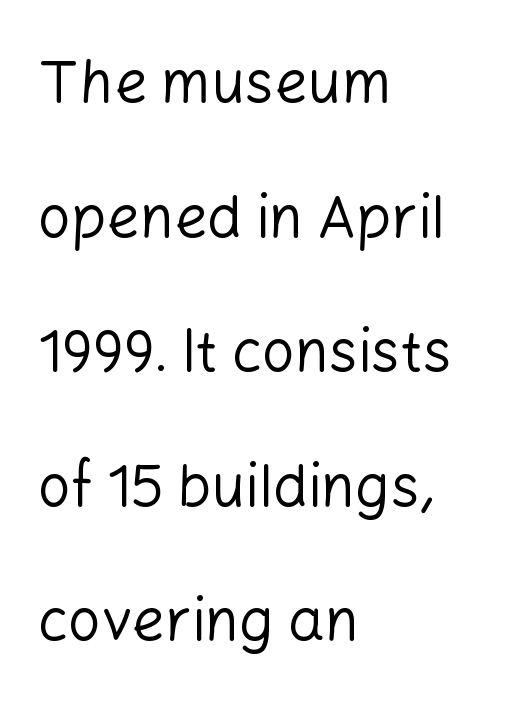
The image shows 58 px regular-weight sans-serif type, upright; set left-aligned, loose line spacing (2.32x), normal letter spacing, not underlined; low stroke contrast and a medium x-height.
